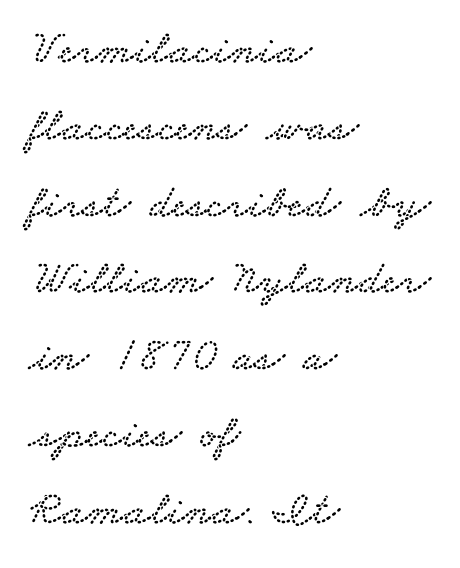
{"serif": "yes", "width": "wide", "stroke_contrast": "low", "x_height": "small", "monospaced": "no", "underline": "no", "align": "left", "line_spacing": "normal", "line_spacing_ratio": 1.6, "letter_spacing": "normal", "letter_spacing_em": 0.0, "glyph_px": 48}
